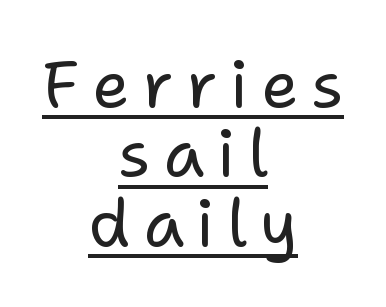
Q: Is the text bold? A: No.
Q: Is the text italic (slanted)? A: No, it is upright.
Q: Is the typeface a serif or a sans-serif typeface? A: Sans-serif.
Q: Is the text underlined? A: Yes.
Q: How is the paragraph aligned? A: Centered.
Q: Is the spacing between lines tight, normal or loose? A: Tight.
Q: Width (condensed, normal, or wide)? A: Normal.
Q: Stroke contrast? A: Low.
Q: x-height? A: Medium.
Q: Monospaced? A: No.
